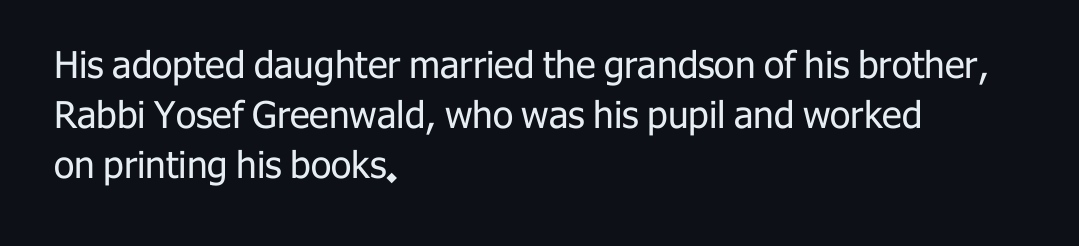
Q: Is the text bold? A: No.
Q: Is the text italic (slanted)? A: No, it is upright.
Q: Is the typeface a serif or a sans-serif typeface? A: Sans-serif.
Q: Is the text underlined? A: No.
Q: How is the paragraph aligned? A: Left-aligned.
Q: Is the spacing between letters normal or unusually wide? A: Normal.
Q: Is the spacing between lines tight, normal or loose? A: Normal.
Q: Width (condensed, normal, or wide)? A: Normal.
Q: Stroke contrast? A: Low.
Q: x-height? A: Medium.
Q: Monospaced? A: No.
